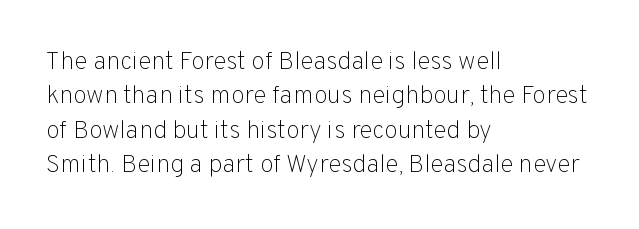
Q: Is the text bold? A: No.
Q: Is the text italic (slanted)? A: No, it is upright.
Q: Is the text underlined? A: No.
Q: How is the paragraph aligned? A: Left-aligned.
Q: Is the spacing between letters normal or unusually wide? A: Normal.
Q: Is the spacing between lines tight, normal or loose? A: Normal.
